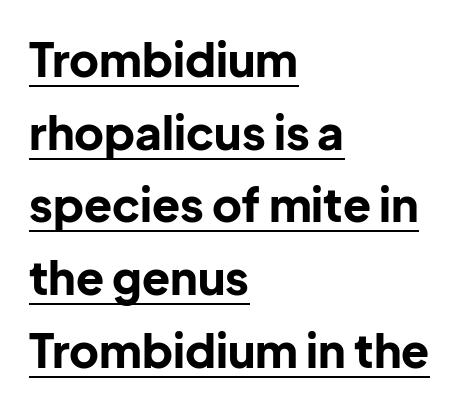
The rendered words wear a rule along their underside. These lines carry a lot of weight — the face is fully bold. If you drew a line through each stem, it would be perfectly vertical. Stroke terminals: plain, sans-serif.
